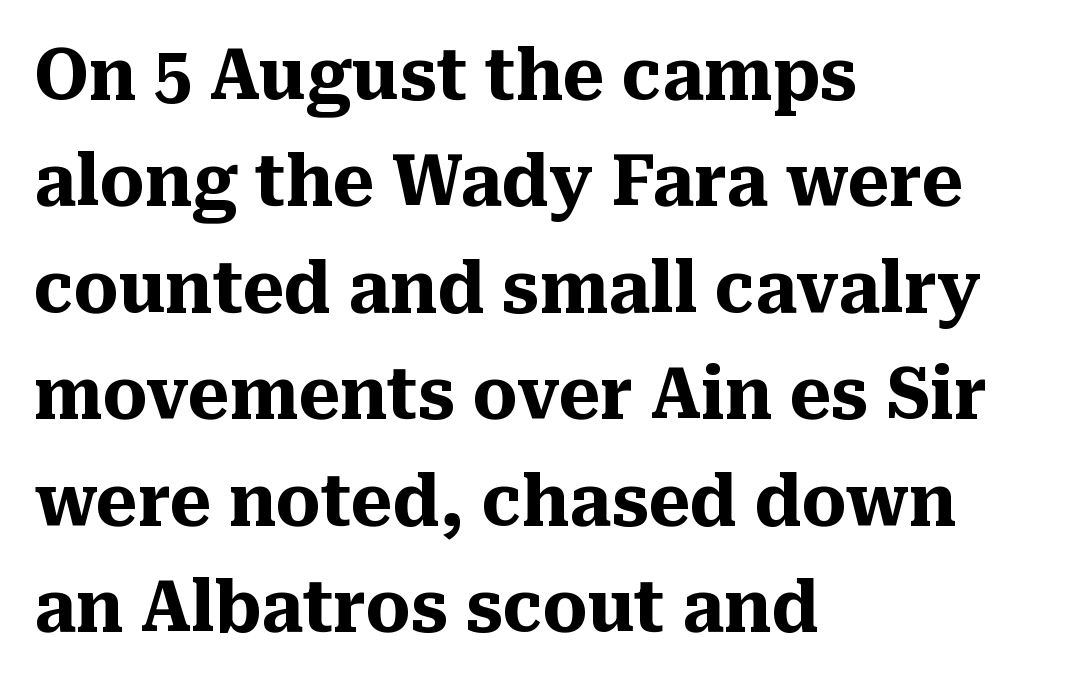
Q: Is the text bold? A: Yes.
Q: Is the text italic (slanted)? A: No, it is upright.
Q: Is the typeface a serif or a sans-serif typeface? A: Serif.
Q: Is the text underlined? A: No.
Q: How is the paragraph aligned? A: Left-aligned.
Q: Is the spacing between letters normal or unusually wide? A: Normal.
Q: Is the spacing between lines tight, normal or loose? A: Normal.
Q: Width (condensed, normal, or wide)? A: Normal.
Q: Stroke contrast? A: Medium.
Q: x-height? A: Medium.
Q: Monospaced? A: No.
